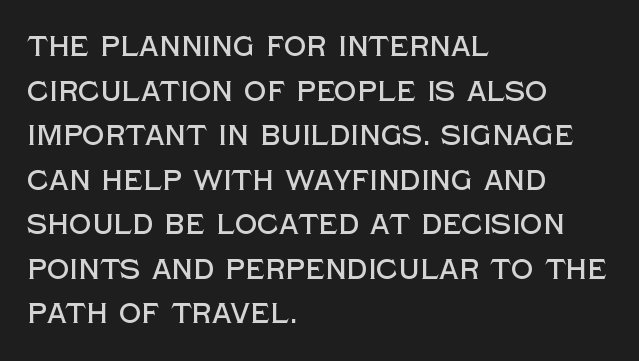
{"serif": "no", "italic": "no", "width": "normal", "x_height": "large", "monospaced": "no", "underline": "no", "align": "left", "line_spacing": "normal", "line_spacing_ratio": 1.59, "letter_spacing": "normal", "letter_spacing_em": 0.0, "glyph_px": 28}
